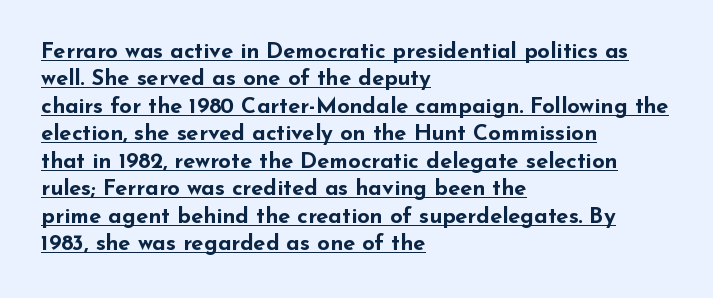
Q: Is the text bold? A: Yes.
Q: Is the text italic (slanted)? A: No, it is upright.
Q: Is the text underlined? A: Yes.
Q: How is the paragraph aligned? A: Left-aligned.
Q: Is the spacing between letters normal or unusually wide? A: Normal.
Q: Is the spacing between lines tight, normal or loose? A: Normal.
